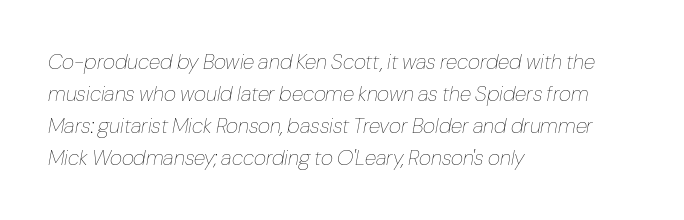
The image shows 21 px text type, italic (leaning right); set left-aligned, normal line spacing (1.52x), normal letter spacing, not underlined.
